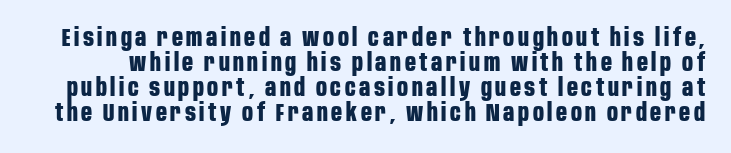
The image shows 24 px bold type, upright; set tight line spacing (1.04x), not underlined.
